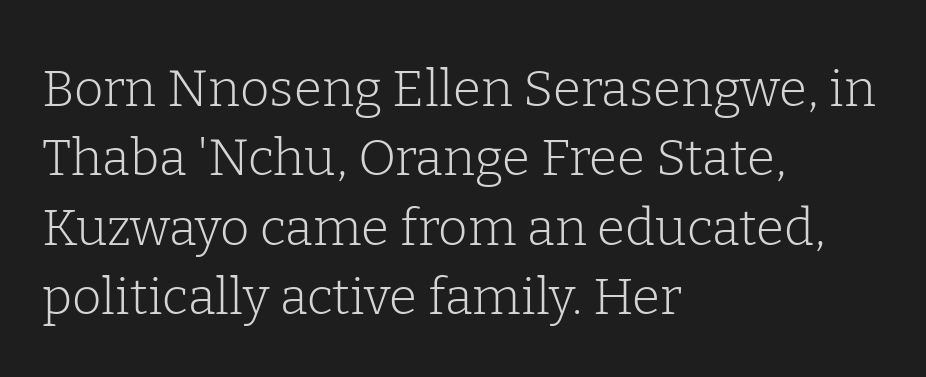
The image shows 51 px light serif type, upright; set left-aligned, normal line spacing (1.36x), normal letter spacing, not underlined; low stroke contrast and a medium x-height.
